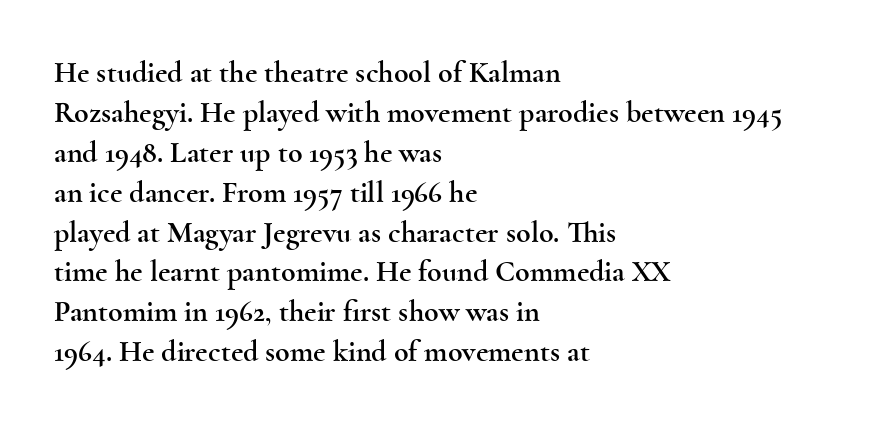
{"serif": "yes", "italic": "no", "width": "wide", "x_height": "small", "monospaced": "no", "underline": "no", "align": "left", "line_spacing": "normal", "line_spacing_ratio": 1.33, "letter_spacing": "normal", "letter_spacing_em": 0.0, "glyph_px": 30}
